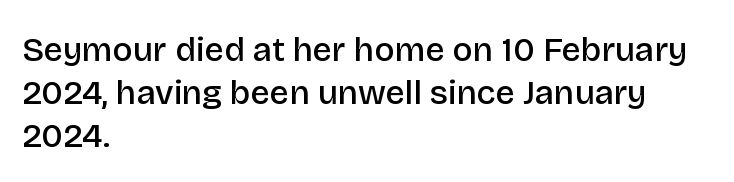
{"serif": "no", "italic": "no", "bold": "semi", "weight": "semibold", "width": "normal", "stroke_contrast": "low", "x_height": "large", "monospaced": "no", "underline": "no", "align": "left", "line_spacing": "normal", "line_spacing_ratio": 1.27, "letter_spacing": "normal", "letter_spacing_em": 0.0, "glyph_px": 34}
